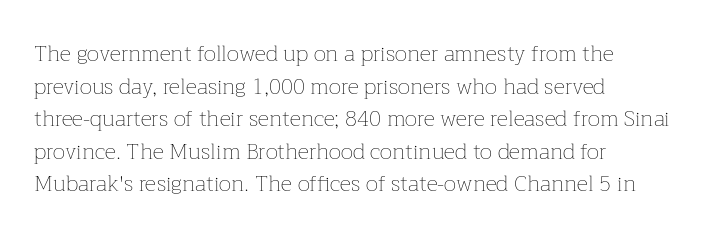
The image shows 22 px text type, upright; set left-aligned, normal line spacing (1.48x), normal letter spacing, not underlined.
